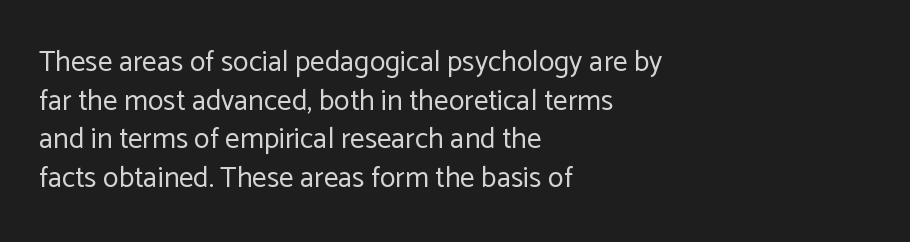
Q: Is the text bold? A: No.
Q: Is the text italic (slanted)? A: No, it is upright.
Q: Is the typeface a serif or a sans-serif typeface? A: Sans-serif.
Q: Is the text underlined? A: No.
Q: How is the paragraph aligned? A: Left-aligned.
Q: Is the spacing between letters normal or unusually wide? A: Normal.
Q: Is the spacing between lines tight, normal or loose? A: Normal.
Q: Width (condensed, normal, or wide)? A: Normal.
Q: Stroke contrast? A: Low.
Q: x-height? A: Medium.
Q: Monospaced? A: No.
